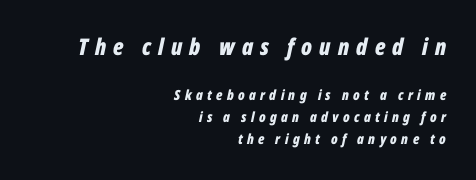
The image shows 23 px bold type, italic (leaning right); set right-aligned, normal line spacing (1.59x), unusually wide letter spacing (+0.31 em), not underlined; the first (top) block is 1.64x larger.
